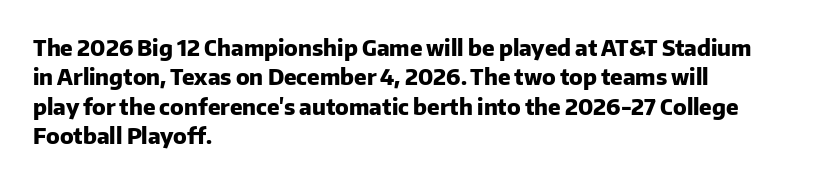
The image shows 22 px bold type, upright; set left-aligned, normal line spacing (1.34x), normal letter spacing, not underlined.
